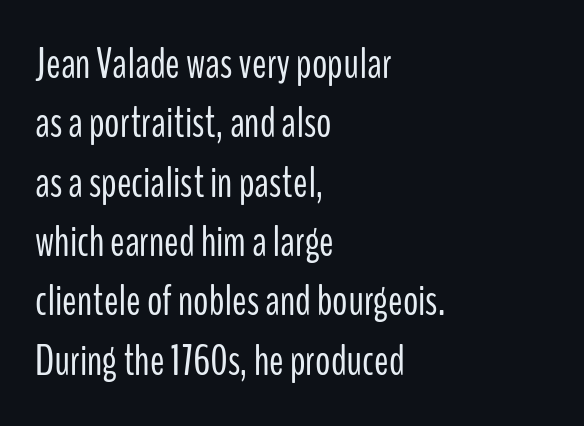
The rendering uses a moderate line-height, typical for paragraphs. This reads as an unemphasized weight, regular at the heaviest. Line starts are locked; line ends wander. Bare-footed words on every line. Ordinary non-slanted type is in use. How are the letters spaced? Ordinarily, with no added tracking.
